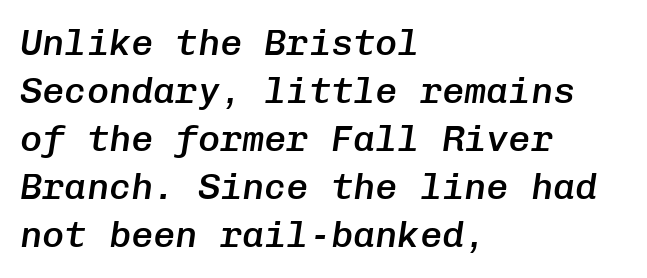
Letters rest on an invisible, unmarked baseline. The letters are semibold — heavier than regular but short of a full bold. Is the block centered? No — it sits flush against the left margin. The type is set solid horizontally, with unmodified tracking.
